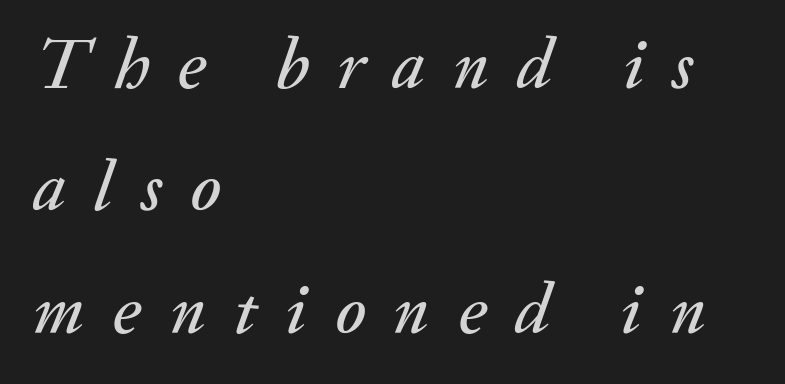
{"italic": "yes", "lean": "right", "slant_degrees": 20, "width": "normal", "stroke_contrast": "medium", "x_height": "small", "monospaced": "no", "underline": "no", "align": "left", "line_spacing": "normal", "line_spacing_ratio": 1.7, "letter_spacing": "wide", "letter_spacing_em": 0.39, "glyph_px": 72}
